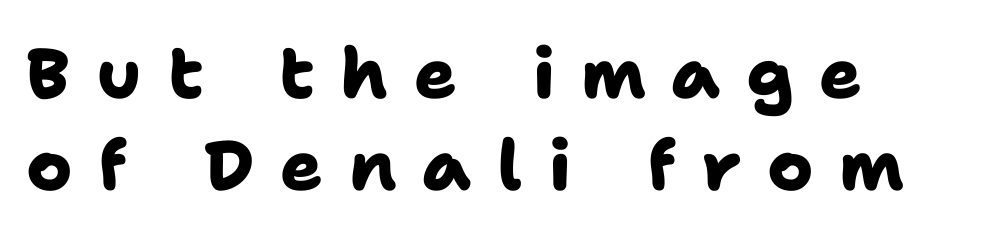
The space between consecutive lines is moderate. Nothing sits at the stroke ends, so this counts as sans-serif. Heft: maximum for text — a bold. Short and long lines alike share a common starting point at left. Letter spacing: wide. Clear beneath every line of the passage.
